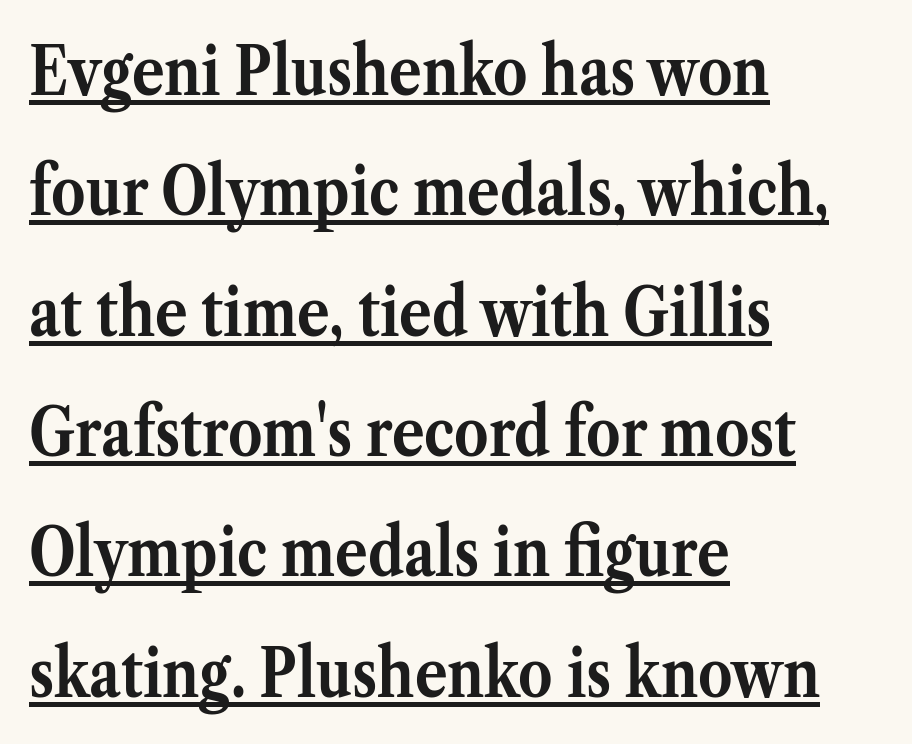
Is there any slant? The stems are plumb. Heft: maximum for text — a bold. Standard letterfit; no display-style spreading of the glyphs. Each line of the rendering has a horizontal stroke beneath the glyphs. The compositor pushed each line to the left boundary.
